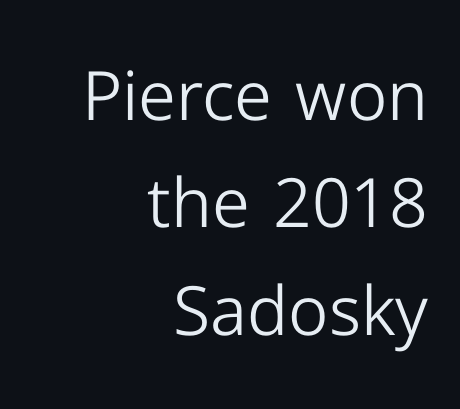
The image shows 68 px light sans-serif type, upright; set right-aligned, normal line spacing (1.58x), normal letter spacing, not underlined; low stroke contrast and a medium x-height.
